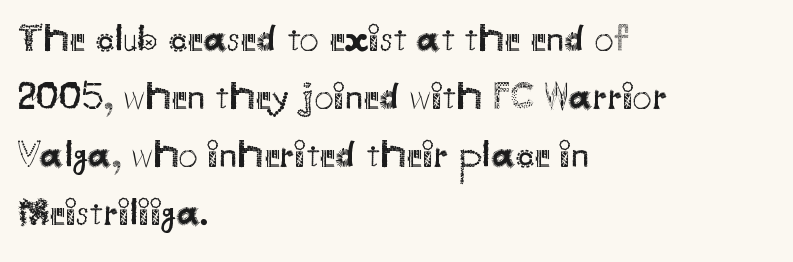
{"serif": "no", "italic": "no", "bold": "no", "weight": "regular", "width": "normal", "stroke_contrast": "medium", "x_height": "small", "monospaced": "no", "underline": "no", "align": "left", "line_spacing": "normal", "line_spacing_ratio": 1.53, "letter_spacing": "normal", "letter_spacing_em": 0.0, "glyph_px": 38}
